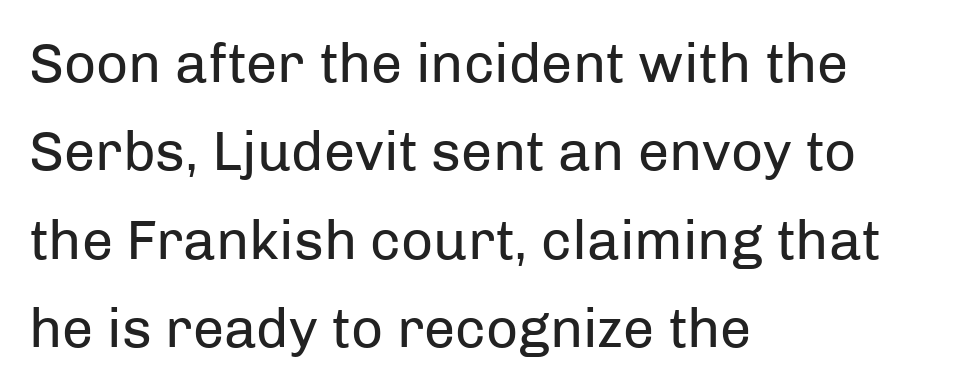
Q: Is the text bold? A: No.
Q: Is the text italic (slanted)? A: No, it is upright.
Q: Is the typeface a serif or a sans-serif typeface? A: Sans-serif.
Q: Is the text underlined? A: No.
Q: How is the paragraph aligned? A: Left-aligned.
Q: Is the spacing between letters normal or unusually wide? A: Normal.
Q: Is the spacing between lines tight, normal or loose? A: Normal.
Q: Width (condensed, normal, or wide)? A: Normal.
Q: Stroke contrast? A: Low.
Q: x-height? A: Medium.
Q: Monospaced? A: No.
